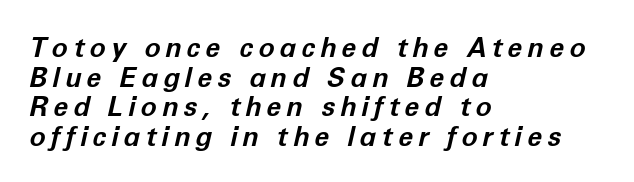
{"italic": "yes", "lean": "right", "slant_degrees": 12, "bold": "yes", "underline": "no", "align": "left", "line_spacing": "tight", "line_spacing_ratio": 1.1, "glyph_px": 27}
